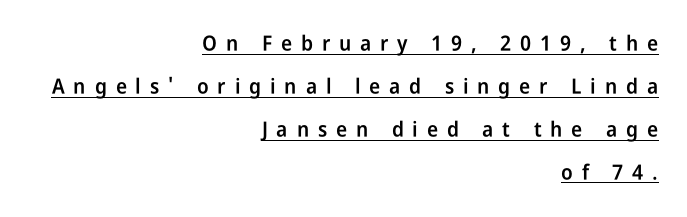
{"italic": "no", "bold": "semi", "underline": "yes", "align": "right", "line_spacing": "loose", "line_spacing_ratio": 2.04, "letter_spacing": "wide", "letter_spacing_em": 0.42, "glyph_px": 21}
